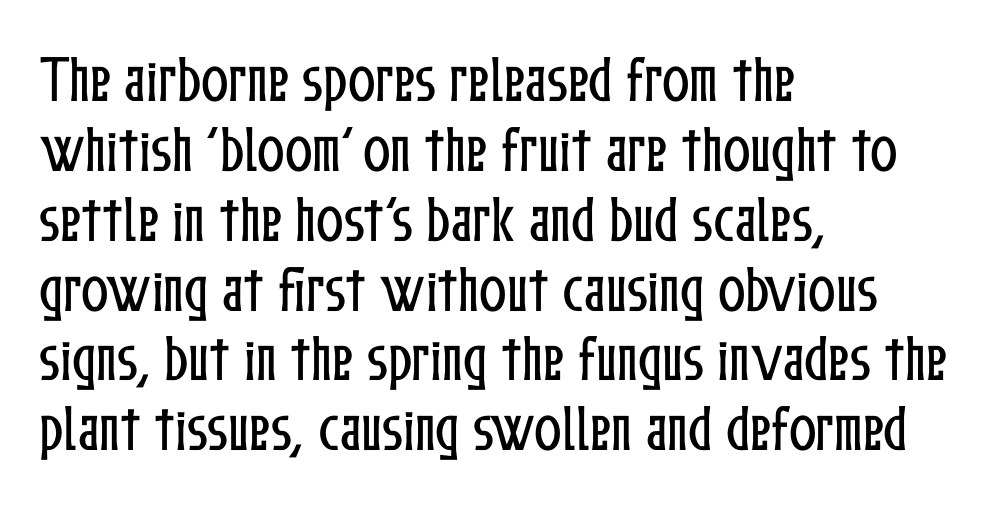
The block of text has a typical density, with ordinary space between rows. The typography opts for an upright posture over an oblique one. Between one letter and the next there's only the usual sliver of space. The letters advance in unequal steps, a hallmark of proportional type. The passage is arranged the way most books set body copy — flush left. No word sits above an underline.
